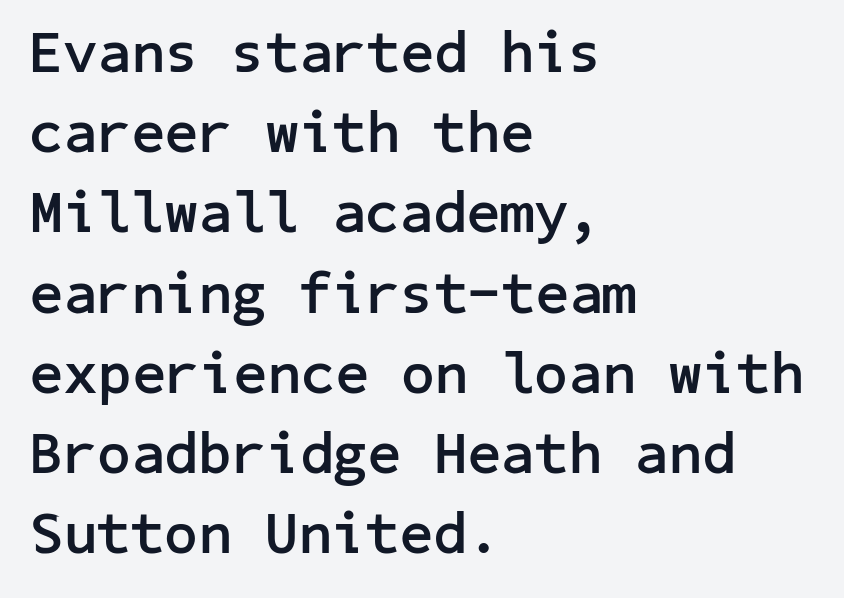
Leading: standard. The designer went with a sans here, leaving each stem footless. The zone under the glyphs is completely vacant. The lines are quadded left. Standard letterfit; no display-style spreading of the glyphs. These words are printed bold, with thick strokes throughout.
